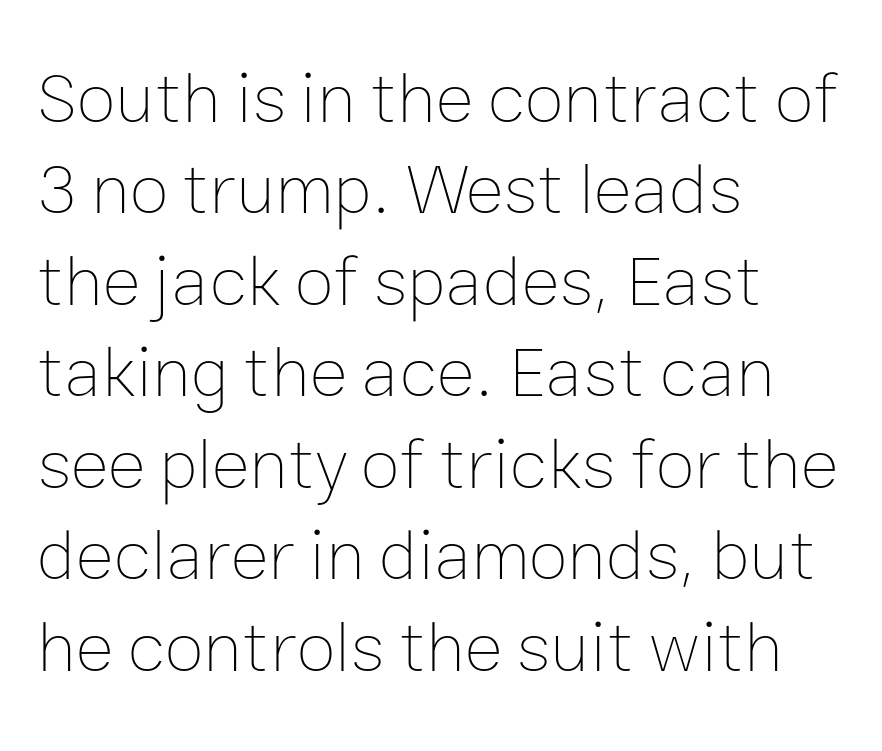
{"italic": "no", "bold": "no", "weight": "thin", "width": "normal", "stroke_contrast": "low", "x_height": "medium", "monospaced": "no", "underline": "no", "align": "left", "line_spacing": "normal", "line_spacing_ratio": 1.27, "letter_spacing": "normal", "letter_spacing_em": 0.0, "glyph_px": 72}
